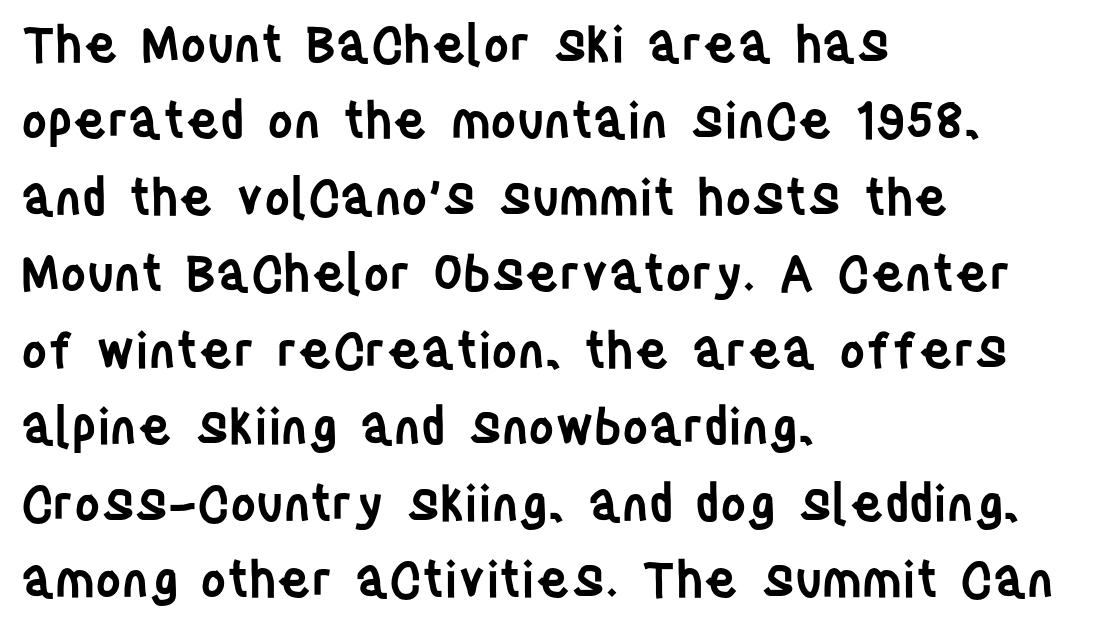
{"serif": "no", "italic": "no", "bold": "semi", "weight": "semibold", "width": "condensed", "stroke_contrast": "low", "x_height": "large", "monospaced": "no", "underline": "no", "align": "left", "line_spacing": "normal", "line_spacing_ratio": 1.53, "letter_spacing": "normal", "letter_spacing_em": 0.0, "glyph_px": 50}
